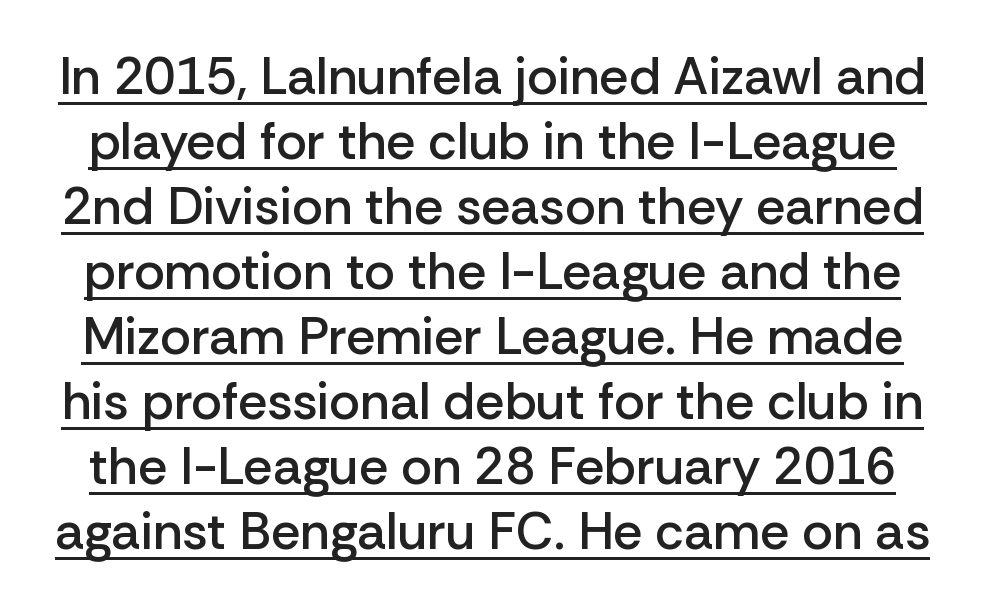
The image shows 52 px semibold sans-serif type, upright; set normal line spacing (1.25x), normal letter spacing, underlined; low stroke contrast and a medium x-height.
